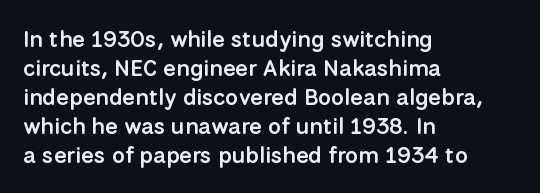
The image shows 23 px text type, upright; set left-aligned, normal line spacing (1.26x), normal letter spacing, not underlined.
